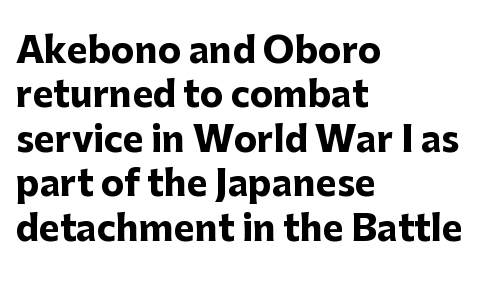
Q: Is the text bold? A: Yes.
Q: Is the text italic (slanted)? A: No, it is upright.
Q: Is the typeface a serif or a sans-serif typeface? A: Sans-serif.
Q: Is the text underlined? A: No.
Q: How is the paragraph aligned? A: Left-aligned.
Q: Is the spacing between letters normal or unusually wide? A: Normal.
Q: Is the spacing between lines tight, normal or loose? A: Normal.
Q: Width (condensed, normal, or wide)? A: Normal.
Q: Stroke contrast? A: Low.
Q: x-height? A: Medium.
Q: Monospaced? A: No.
